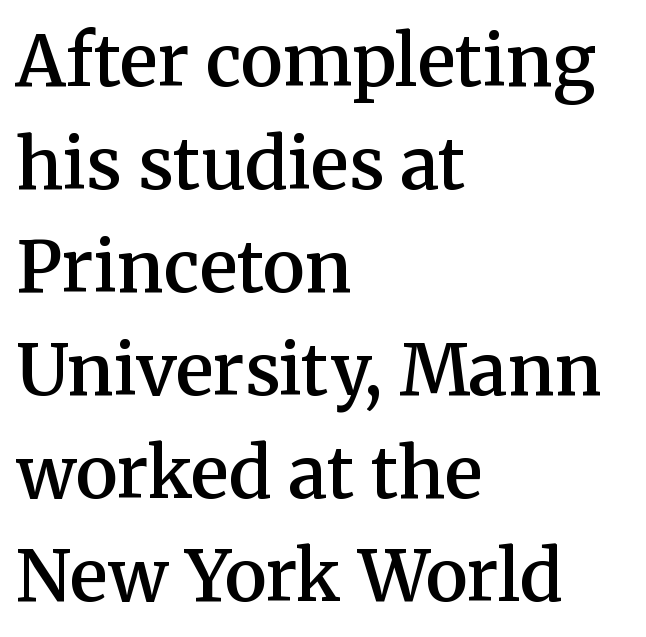
{"serif": "yes", "italic": "no", "bold": "semi", "weight": "semibold", "width": "normal", "stroke_contrast": "medium", "x_height": "medium", "monospaced": "no", "underline": "no", "align": "left", "line_spacing": "normal", "line_spacing_ratio": 1.45, "letter_spacing": "normal", "letter_spacing_em": 0.0, "glyph_px": 71}
